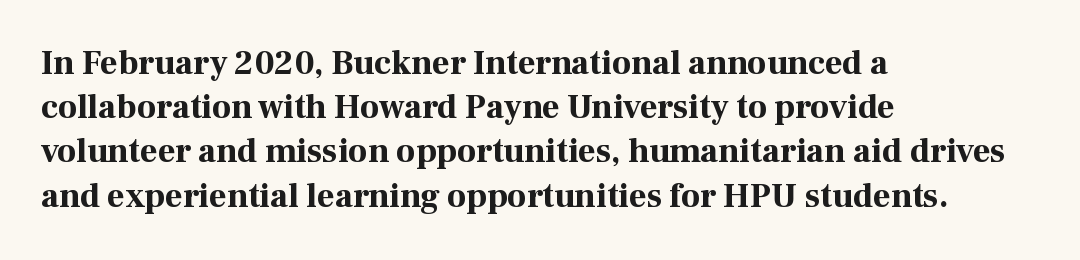
Q: Is the text bold? A: Yes.
Q: Is the text italic (slanted)? A: No, it is upright.
Q: Is the typeface a serif or a sans-serif typeface? A: Serif.
Q: Is the text underlined? A: No.
Q: How is the paragraph aligned? A: Left-aligned.
Q: Is the spacing between letters normal or unusually wide? A: Normal.
Q: Is the spacing between lines tight, normal or loose? A: Normal.
Q: Width (condensed, normal, or wide)? A: Normal.
Q: Stroke contrast? A: High.
Q: x-height? A: Medium.
Q: Monospaced? A: No.
